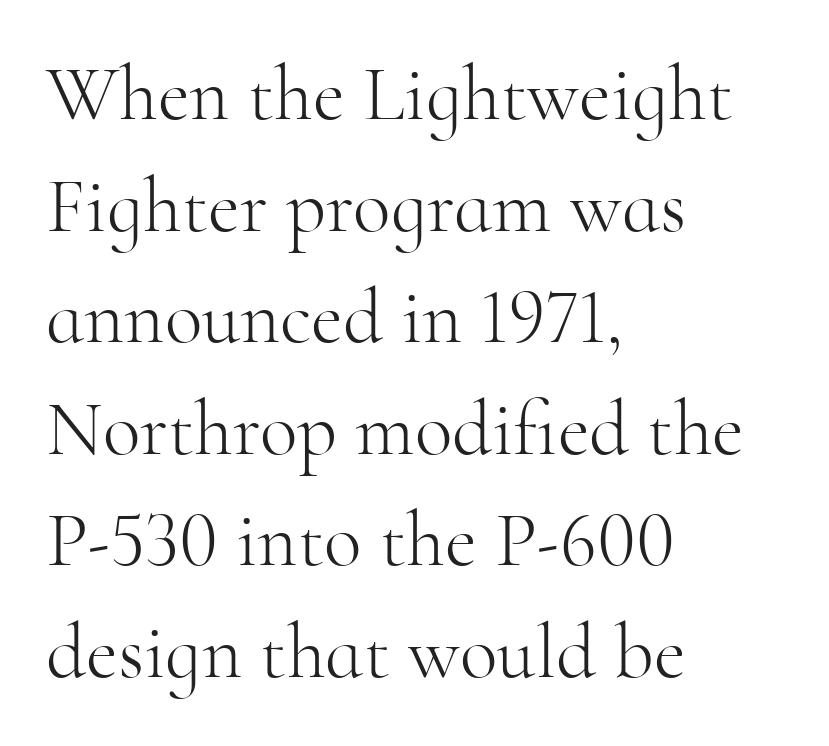
Standard letterfit; no display-style spreading of the glyphs. The text was rendered using a seriffed face with decorative stroke endings. If you measured baseline to baseline, you'd find a middling distance. Each letter keeps its own natural width here, so spacing adapts to shape. Counters stay open thanks to moderate or lighter strokes.
